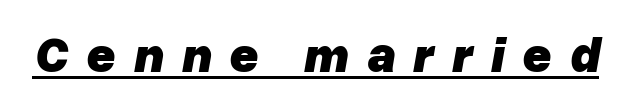
{"italic": "yes", "lean": "right", "slant_degrees": 10, "bold": "yes", "weight": "heavy", "width": "normal", "stroke_contrast": "low", "x_height": "medium", "monospaced": "no", "underline": "yes", "letter_spacing": "wide", "letter_spacing_em": 0.35, "glyph_px": 50}
